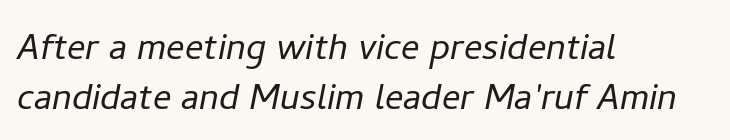
Unmarked baselines from the first word to the last. A student would call this left alignment; a typographer would say flush left, rag right. Quick note: italic. The type is set solid horizontally, with unmodified tracking. This reads as an unemphasized weight, regular at the heaviest.
